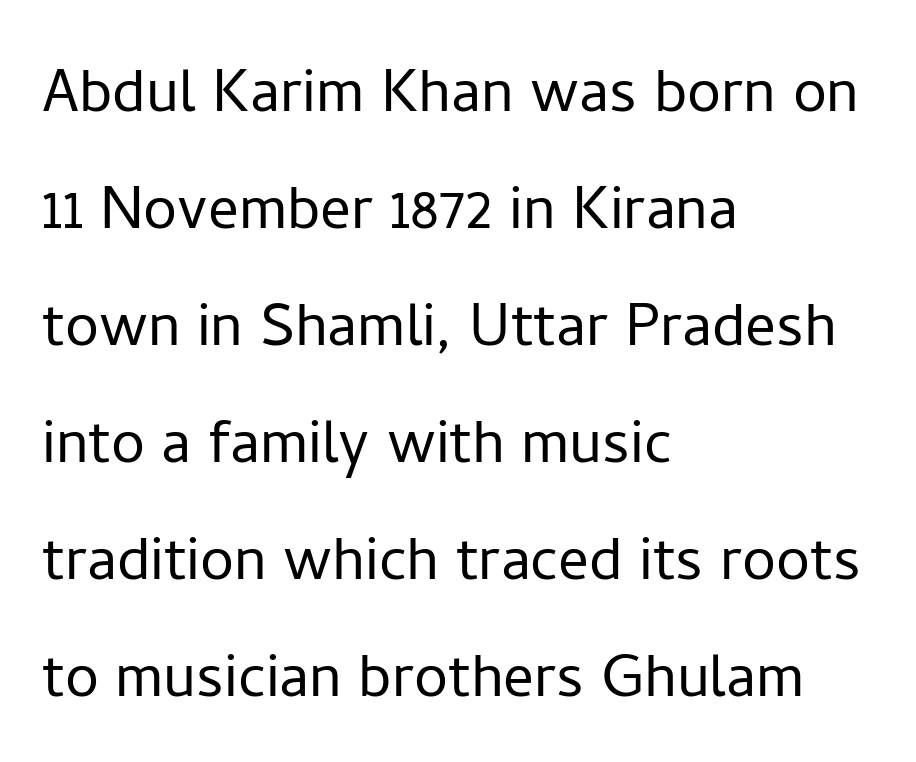
The image shows 76 px light sans-serif type, upright; set left-aligned, normal line spacing (1.54x), normal letter spacing, not underlined; low stroke contrast and a medium x-height.
